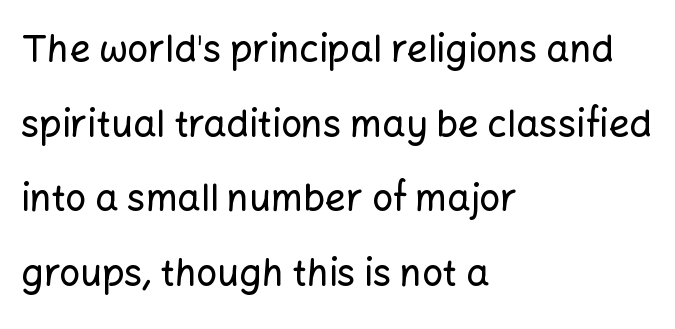
Nothing unusual about the tracking: characters are spaced as the font intends. A clean baseline with only descenders dipping below it. The lettering holds an erect, upright posture throughout. This rendering employs a face without finishing strokes, i.e., a sans-serif. The passage shown is typed in a proportional face where columns would drift.
